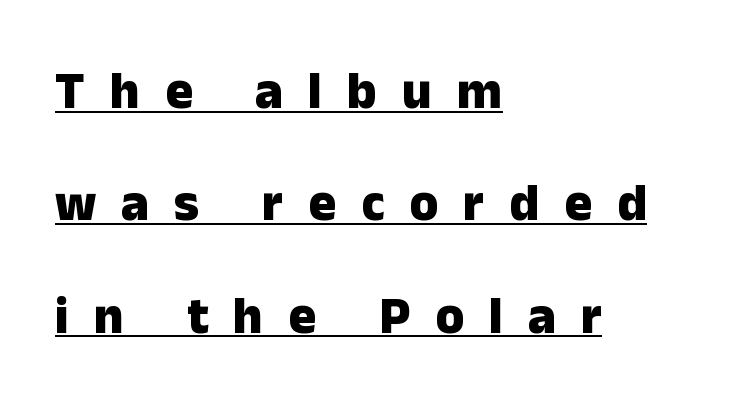
{"serif": "no", "italic": "no", "bold": "yes", "weight": "heavy", "width": "normal", "stroke_contrast": "low", "x_height": "medium", "monospaced": "no", "underline": "yes", "align": "left", "line_spacing": "loose", "line_spacing_ratio": 2.16, "letter_spacing": "wide", "letter_spacing_em": 0.48, "glyph_px": 52}
